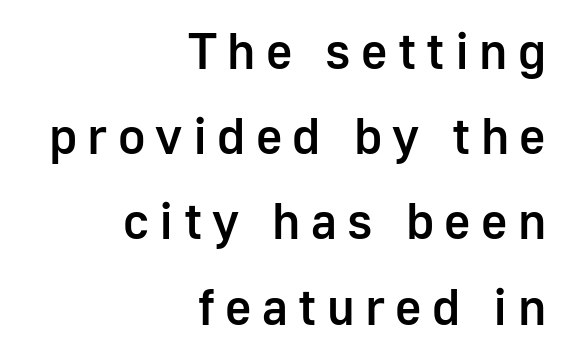
Typeset ragged left — the right edge is the straight one. The letters stand straight up with perfectly vertical stems. The rendering inserts visible extra space after every character. Baseline-to-baseline distance is the conventional proportion of letter height.
